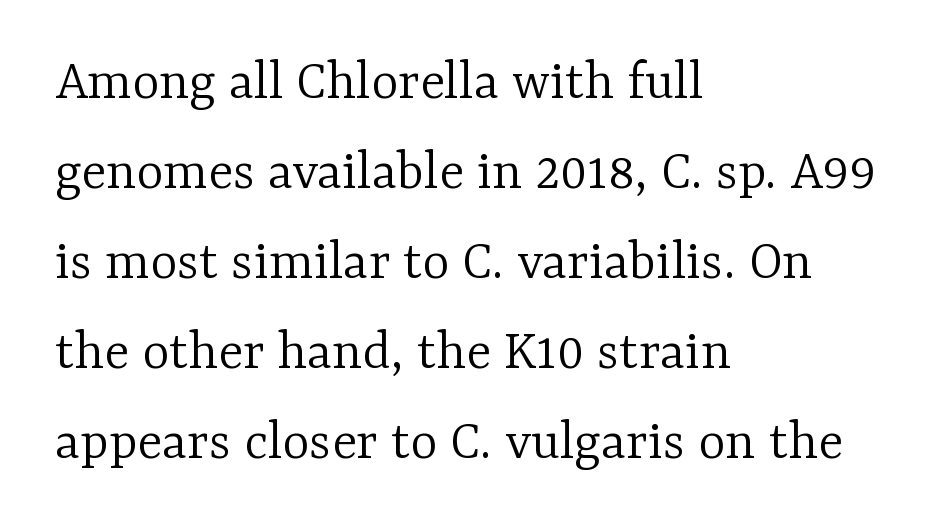
The image shows 58 px light serif type, upright; set left-aligned, normal line spacing (1.55x), normal letter spacing, not underlined; low stroke contrast and a medium x-height.
